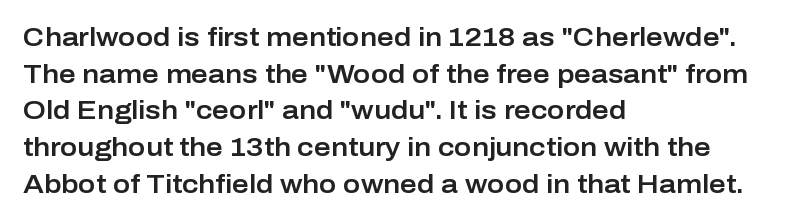
Here the glyphs are tracked normally, forming tight word shapes. Upright lettering throughout. Underline: absent. The lines are quadded left.
